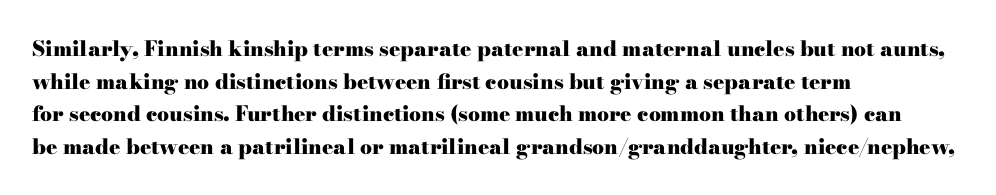
The image shows 21 px bold type, upright; set left-aligned, normal line spacing (1.55x), normal letter spacing, not underlined.
